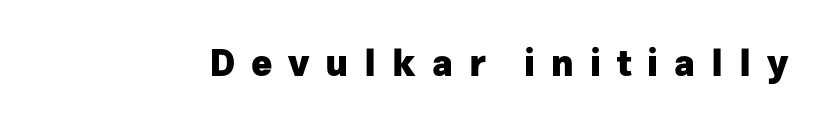
The image shows 36 px heavy sans-serif type, upright; set unusually wide letter spacing (+0.44 em), not underlined; low stroke contrast and a medium x-height.
